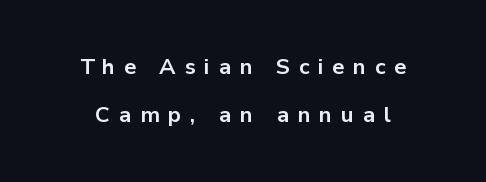
The image shows 22 px bold type, upright; set loose line spacing (2.19x), unusually wide letter spacing (+0.39 em), not underlined.
